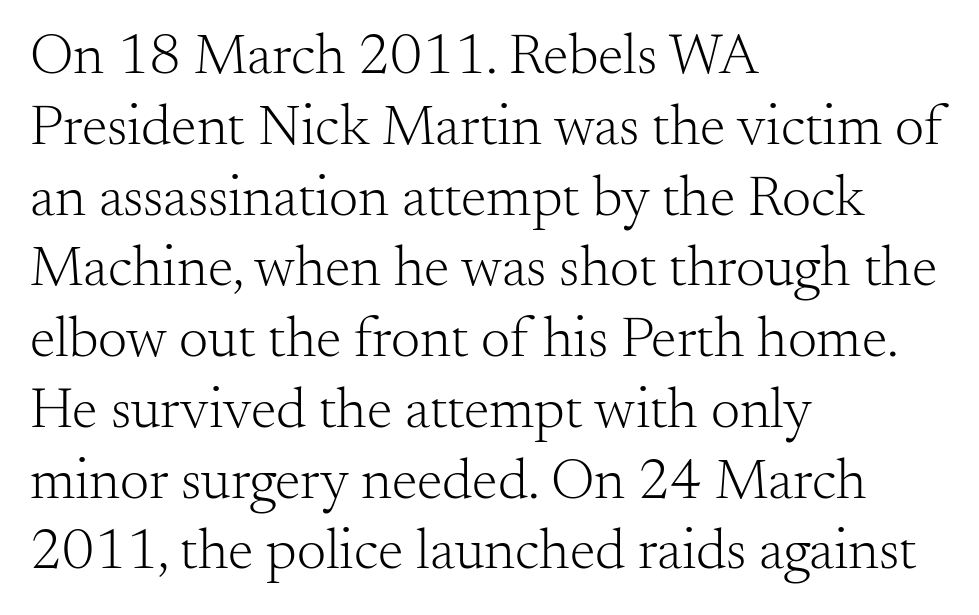
{"serif": "yes", "italic": "no", "bold": "no", "weight": "light", "width": "normal", "stroke_contrast": "medium", "x_height": "small", "monospaced": "no", "underline": "no", "align": "left", "line_spacing_ratio": 1.22, "letter_spacing": "normal", "letter_spacing_em": 0.0, "glyph_px": 58}
